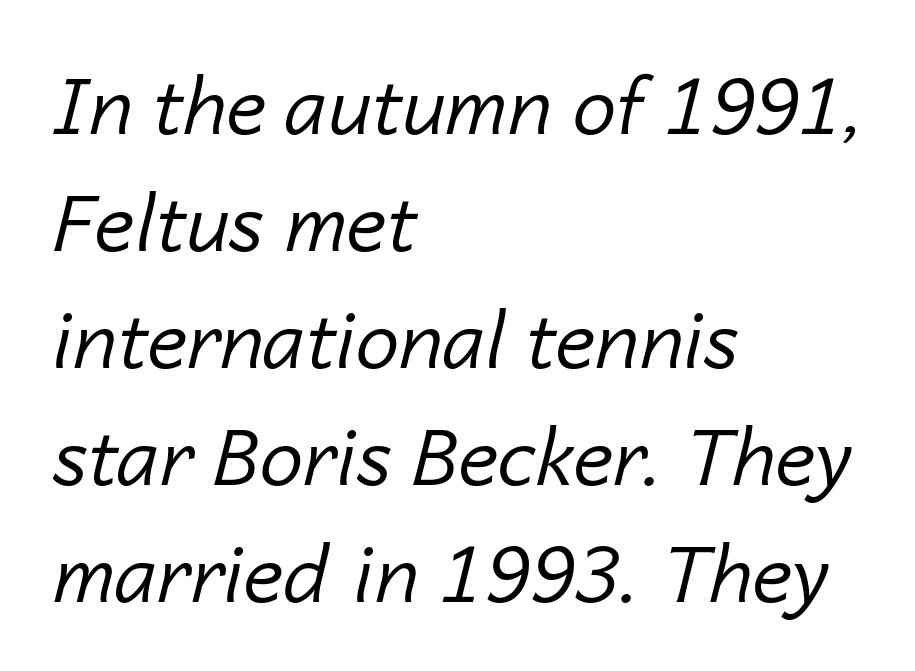
Q: Is the text bold? A: No.
Q: Is the text italic (slanted)? A: Yes, it leans right by about 14 degrees.
Q: Is the text underlined? A: No.
Q: How is the paragraph aligned? A: Left-aligned.
Q: Is the spacing between letters normal or unusually wide? A: Normal.
Q: Is the spacing between lines tight, normal or loose? A: Normal.
Q: Width (condensed, normal, or wide)? A: Normal.
Q: Stroke contrast? A: Low.
Q: x-height? A: Medium.
Q: Monospaced? A: No.
